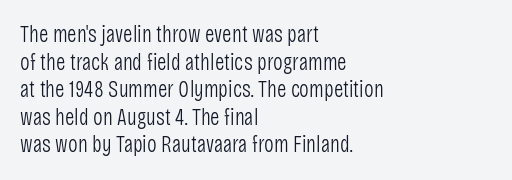
The image shows 23 px text type, upright; set left-aligned, line spacing 1.2x, normal letter spacing, not underlined.
